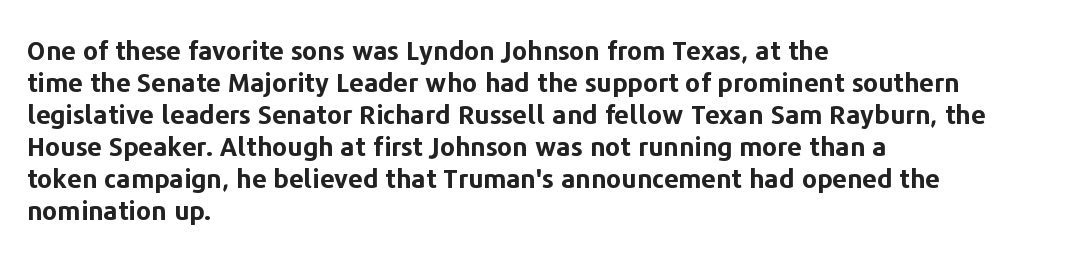
The image shows 26 px bold type, upright; set left-aligned, line spacing 1.23x, normal letter spacing, not underlined.
